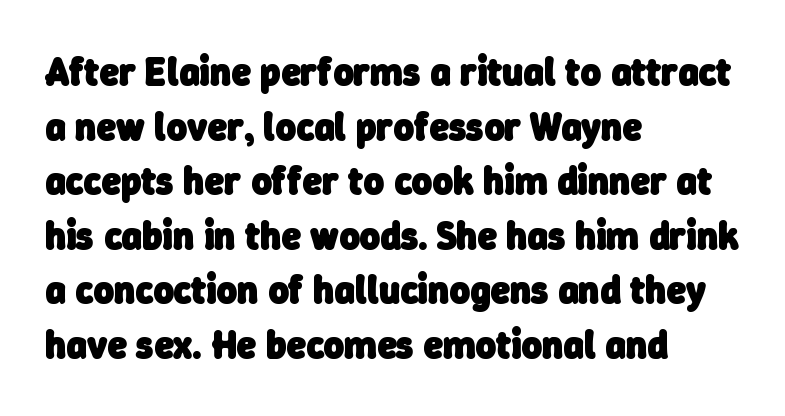
The image shows 39 px heavy sans-serif type; set left-aligned, normal line spacing (1.4x), normal letter spacing, not underlined; low stroke contrast and a medium x-height.
